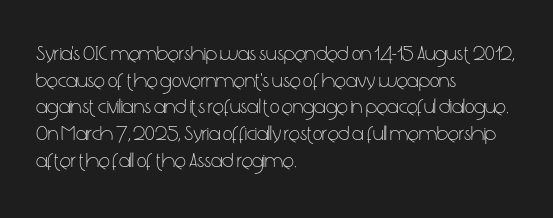
{"italic": "no", "bold": "no", "underline": "no", "align": "left", "line_spacing": "normal", "line_spacing_ratio": 1.27, "letter_spacing": "normal", "letter_spacing_em": 0.0, "glyph_px": 21}
